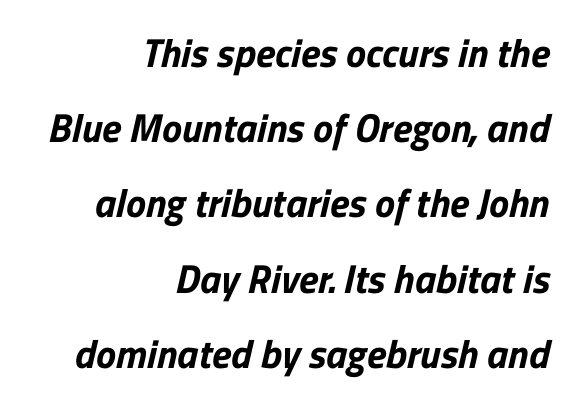
Q: Is the text bold? A: Yes.
Q: Is the typeface a serif or a sans-serif typeface? A: Sans-serif.
Q: Is the text underlined? A: No.
Q: How is the paragraph aligned? A: Right-aligned.
Q: Is the spacing between letters normal or unusually wide? A: Normal.
Q: Width (condensed, normal, or wide)? A: Normal.
Q: Stroke contrast? A: Low.
Q: x-height? A: Medium.
Q: Monospaced? A: No.
